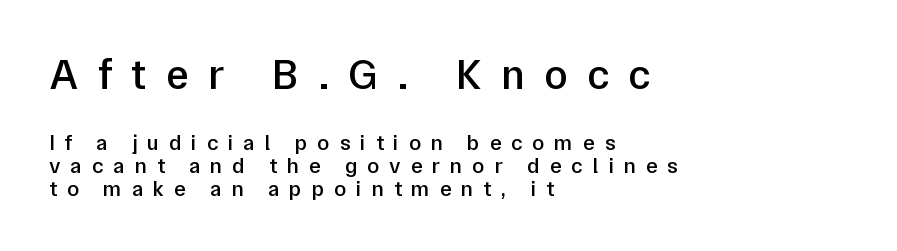
Character widths vary here, with narrow letters taking less room than wide ones. Stems and bowls a touch heavier than normal — semibold. There is plenty of visible air inserted between adjacent glyphs. Line spacing here is tight. In this sample the first text group is rendered at the bigger scale.
